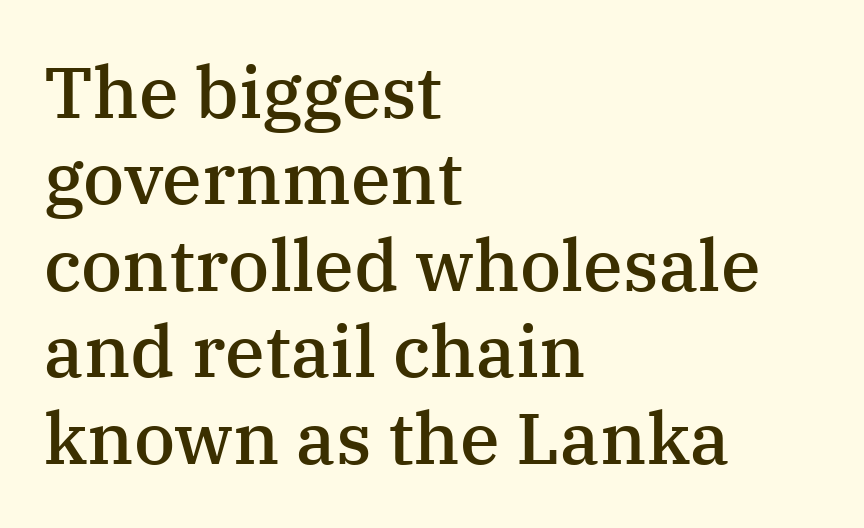
The image shows 72 px semibold serif type, upright; set left-aligned, line spacing 1.2x, normal letter spacing, not underlined; medium stroke contrast and a medium x-height.
